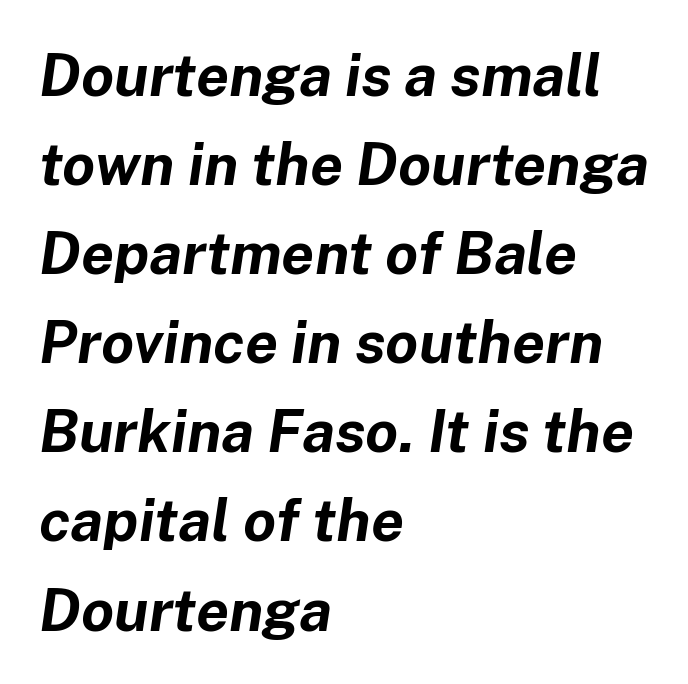
Q: Is the text bold? A: Yes.
Q: Is the text italic (slanted)? A: Yes, it leans right by about 8 degrees.
Q: Is the text underlined? A: No.
Q: How is the paragraph aligned? A: Left-aligned.
Q: Is the spacing between letters normal or unusually wide? A: Normal.
Q: Is the spacing between lines tight, normal or loose? A: Normal.
Q: Width (condensed, normal, or wide)? A: Normal.
Q: Stroke contrast? A: Low.
Q: x-height? A: Medium.
Q: Monospaced? A: No.
